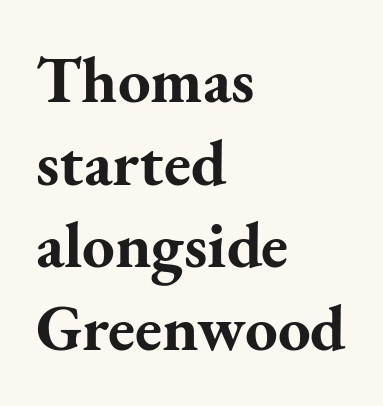
The image shows 65 px bold serif type, upright; set left-aligned, normal line spacing (1.27x), normal letter spacing, not underlined; medium stroke contrast and a small x-height.
